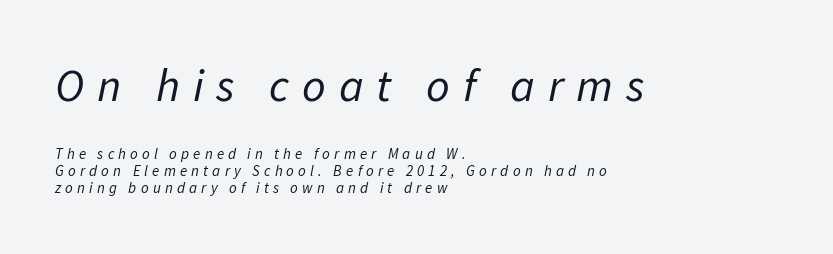
Caption: multi-line text, flush left, ragged right. Anything drawn beneath the words? Only blank space. Ink coverage per letter is moderate at most. These lines huddle together more closely than default settings would place them.
